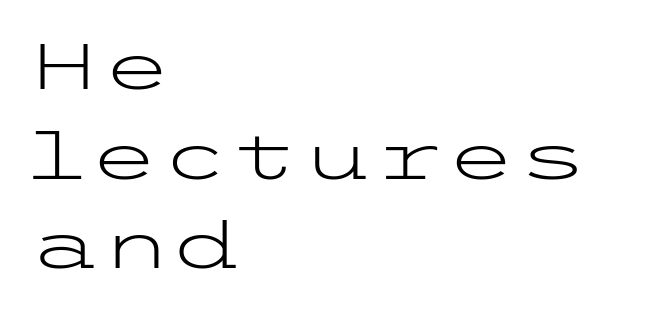
Q: Is the text bold? A: No.
Q: Is the text italic (slanted)? A: No, it is upright.
Q: Is the typeface a serif or a sans-serif typeface? A: Sans-serif.
Q: Is the text underlined? A: No.
Q: How is the paragraph aligned? A: Left-aligned.
Q: Is the spacing between letters normal or unusually wide? A: Normal.
Q: Is the spacing between lines tight, normal or loose? A: Normal.
Q: Width (condensed, normal, or wide)? A: Wide.
Q: Stroke contrast? A: Low.
Q: x-height? A: Medium.
